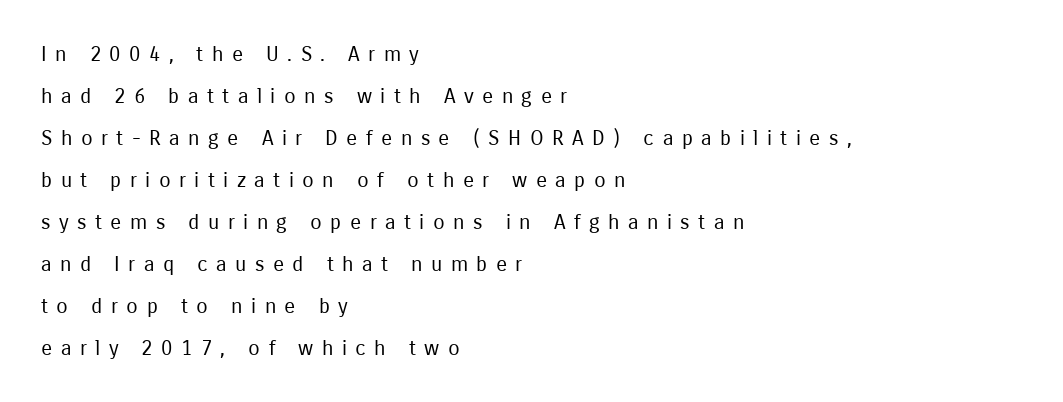
{"italic": "no", "bold": "no", "underline": "no", "align": "left", "line_spacing": "loose", "line_spacing_ratio": 2.0, "letter_spacing": "wide", "letter_spacing_em": 0.4, "glyph_px": 21}
